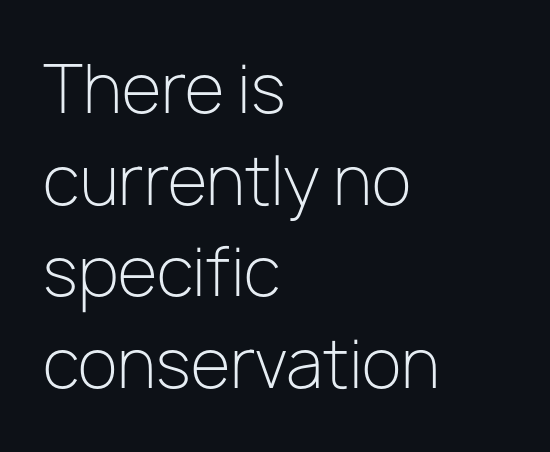
Q: Is the text bold? A: No.
Q: Is the text italic (slanted)? A: No, it is upright.
Q: Is the typeface a serif or a sans-serif typeface? A: Sans-serif.
Q: Is the text underlined? A: No.
Q: How is the paragraph aligned? A: Left-aligned.
Q: Is the spacing between letters normal or unusually wide? A: Normal.
Q: Is the spacing between lines tight, normal or loose? A: Normal.
Q: Width (condensed, normal, or wide)? A: Normal.
Q: Stroke contrast? A: Low.
Q: x-height? A: Medium.
Q: Monospaced? A: No.
